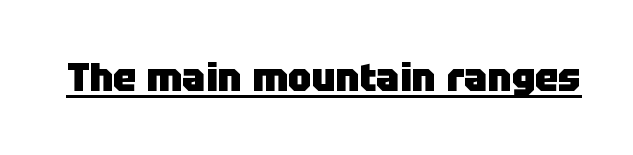
The image shows 39 px heavy sans-serif type, upright; set normal letter spacing, underlined; low stroke contrast and a large x-height.
